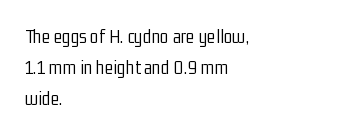
{"italic": "no", "bold": "no", "underline": "no", "align": "left", "line_spacing": "normal", "line_spacing_ratio": 1.54, "letter_spacing": "normal", "letter_spacing_em": 0.0, "glyph_px": 20}
